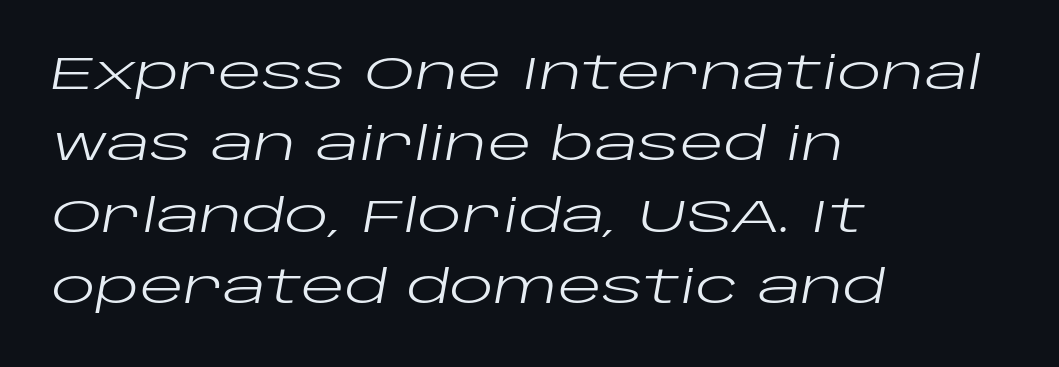
{"italic": "yes", "lean": "right", "slant_degrees": 10, "bold": "no", "weight": "regular", "width": "wide", "stroke_contrast": "low", "x_height": "large", "monospaced": "no", "underline": "no", "align": "left", "line_spacing": "normal", "line_spacing_ratio": 1.55, "letter_spacing": "normal", "letter_spacing_em": 0.0, "glyph_px": 46}
